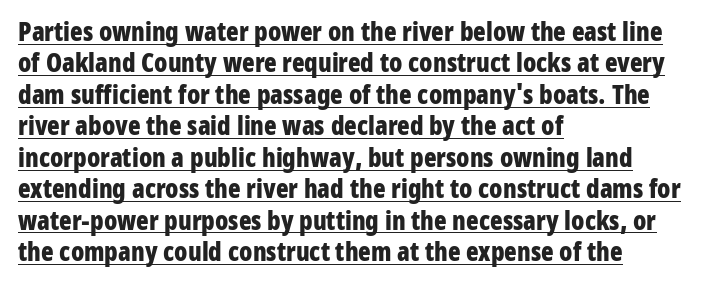
The image shows 26 px bold type, upright; set left-aligned, line spacing 1.21x, normal letter spacing, underlined.
